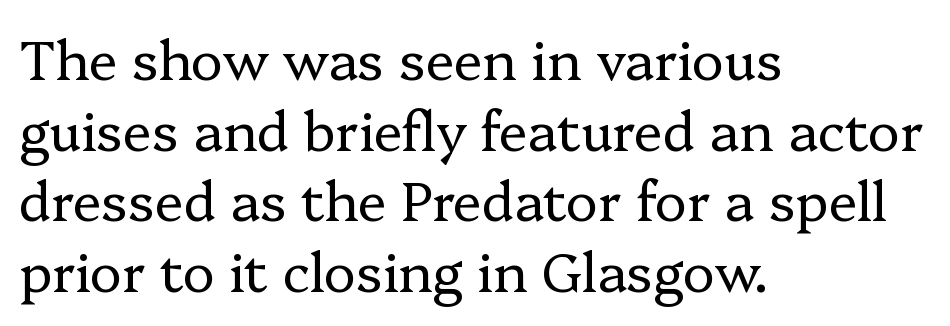
Is there any slant? The stems are plumb. Is this a fixed-width face? No — the glyphs have proportional, varying widths. A student would call this left alignment; a typographer would say flush left, rag right. Compared with typical paragraphs, the rows here are spaced about the same.
